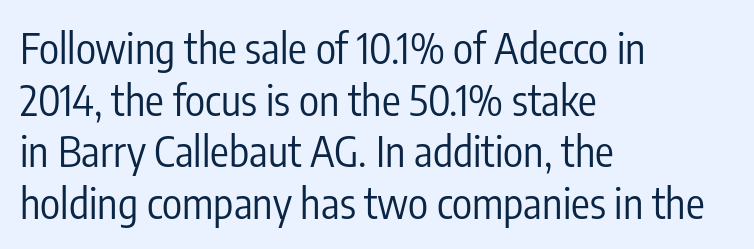
Spacing verdict: proportional, widths tailored to each character. Ascenders rise straight up at ninety degrees. In CSS terms this would be text-align: left. Each letter's strokes conclude bluntly, with no projecting serifs. In terms of letterspacing, this is plain default setting.
